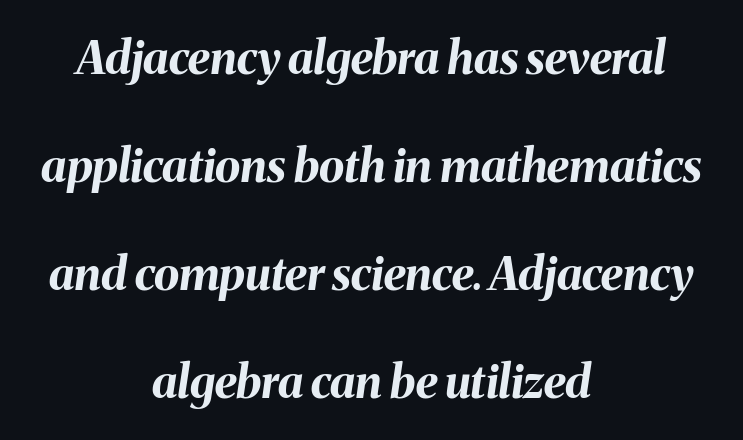
In terms of leading, this rendering errs on the spacious side. Letter spacing: default. You could not count columns in this text — the font is proportionally spaced. Nobody drew a line under any word here. Does the copy run flush right? No — it is centered line by line.
